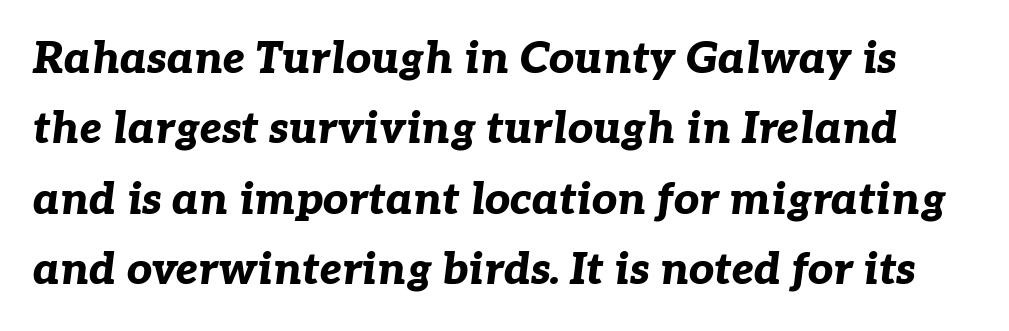
The space beneath each line is pristine and unruled. Set as a true bold cut, around the 700 mark. Proportional: the letters do not fall into vertical columns. Would a proofreader flag this as italicized? Yes. Regular leading.
